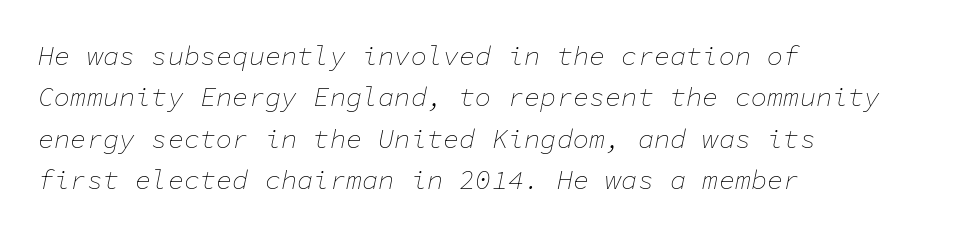
The image shows 27 px text type, italic (leaning right); set left-aligned, normal line spacing (1.53x), normal letter spacing, not underlined.
